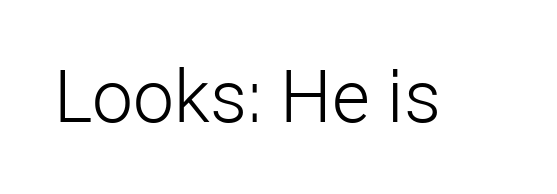
The strip under each line holds only bare page. A roman cut, with each character standing at attention. What stands out about the letter spacing? Nothing — it is the standard amount. Weight: regular or lighter.
